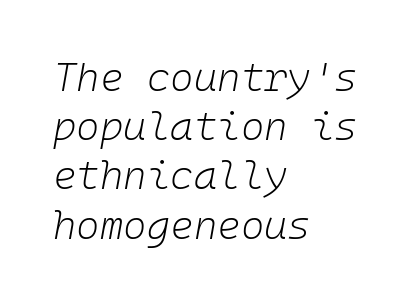
Caption: multi-line text, flush left, ragged right. The glyphs are unaccompanied by any horizontal stroke below them. The typography opts for an oblique posture over an upright one. The passage shown is typed in a monospace face where columns stay perfectly aligned. Is the stroke heavy? The answer is a plain regular-or-lighter.
